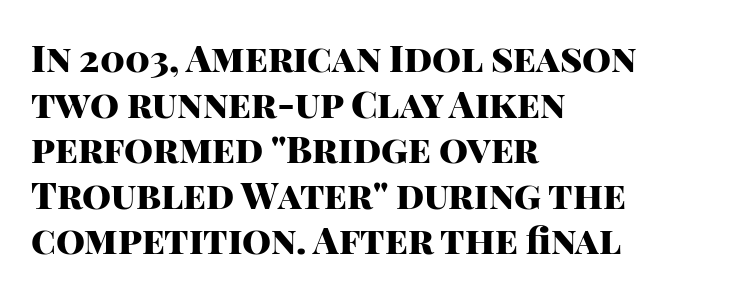
Q: Is the text bold? A: Yes.
Q: Is the text italic (slanted)? A: No, it is upright.
Q: Is the typeface a serif or a sans-serif typeface? A: Sans-serif.
Q: Is the text underlined? A: No.
Q: How is the paragraph aligned? A: Left-aligned.
Q: Is the spacing between letters normal or unusually wide? A: Normal.
Q: Width (condensed, normal, or wide)? A: Normal.
Q: Stroke contrast? A: High.
Q: x-height? A: Large.
Q: Monospaced? A: No.
